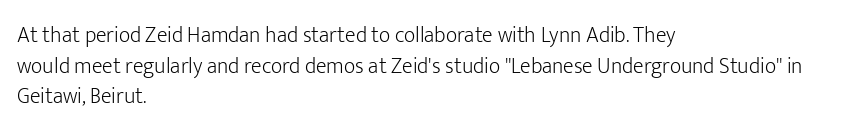
{"italic": "no", "bold": "no", "underline": "no", "align": "left", "line_spacing": "normal", "line_spacing_ratio": 1.39, "letter_spacing": "normal", "letter_spacing_em": 0.0, "glyph_px": 22}
